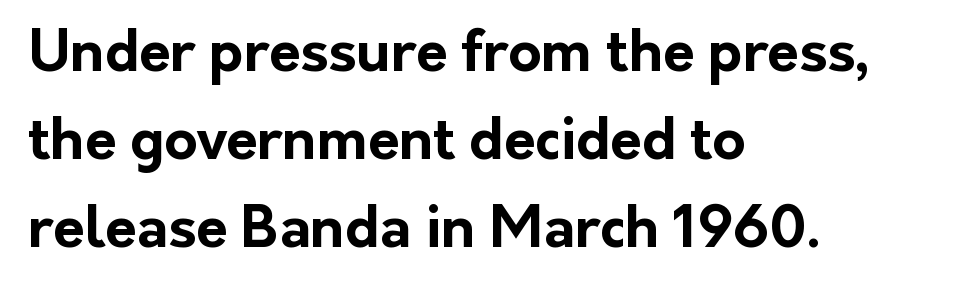
The image shows 57 px bold sans-serif type, upright; set left-aligned, normal line spacing (1.54x), normal letter spacing, not underlined; low stroke contrast and a medium x-height.
